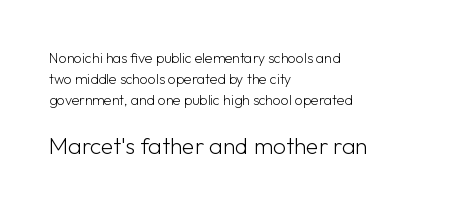
{"italic": "no", "bold": "no", "underline": "no", "align": "left", "line_spacing": "normal", "line_spacing_ratio": 1.51, "letter_spacing": "normal", "letter_spacing_em": 0.0, "larger_block": "second", "size_ratio": 1.64, "glyph_px": 23}
